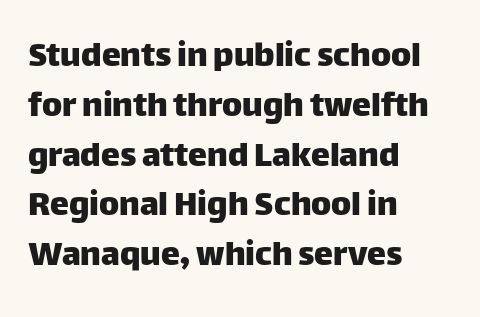
The rendering shows plain stroke endings on the letterforms — a sans-serif design. Tracking here is standard; glyphs follow each other at the usual distance. Unmarked baselines from the first word to the last. Italic? Not at all — the glyphs are vertical. Horizontal alignment here is leftward, the default for most running prose. Interline gaps are of average width in this sample.
